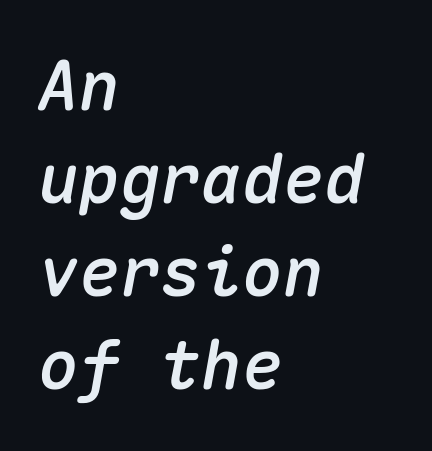
The image shows 68 px text type, italic (leaning right), monospaced; set left-aligned, normal line spacing (1.37x), normal letter spacing, not underlined; medium stroke contrast and a medium x-height.
